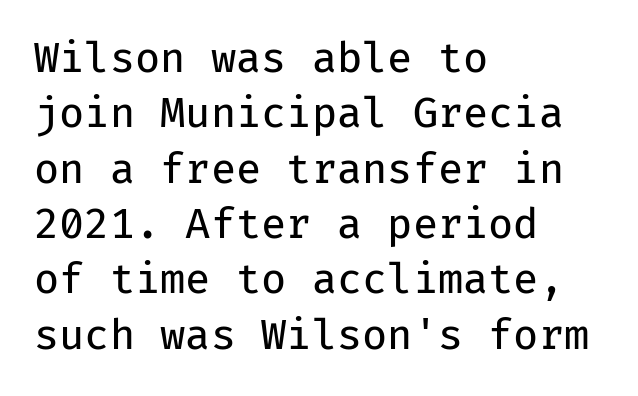
The image shows 41 px regular-weight sans-serif type, upright, monospaced; set left-aligned, normal line spacing (1.35x), normal letter spacing, not underlined; low stroke contrast and a medium x-height.
